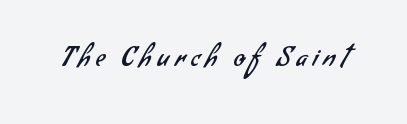
The image shows 26 px text type; set unusually wide letter spacing (+0.22 em), not underlined.
